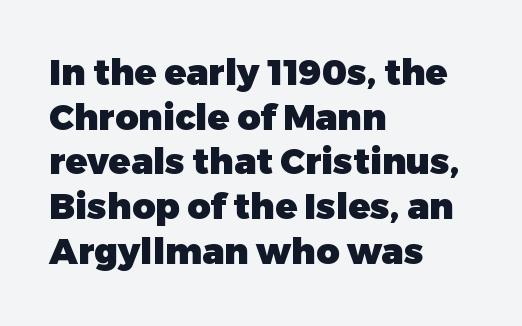
{"serif": "no", "italic": "no", "bold": "yes", "weight": "heavy", "width": "normal", "stroke_contrast": "low", "x_height": "medium", "monospaced": "no", "underline": "no", "align": "left", "line_spacing_ratio": 1.24, "letter_spacing": "normal", "letter_spacing_em": 0.0, "glyph_px": 36}
